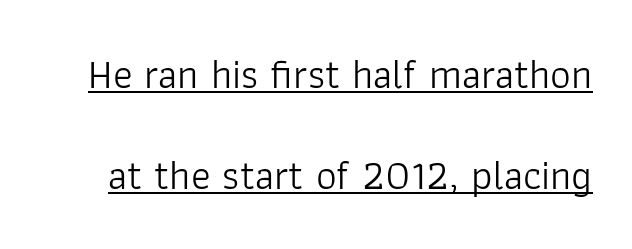
Q: Is the text bold? A: No.
Q: Is the text italic (slanted)? A: No, it is upright.
Q: Is the typeface a serif or a sans-serif typeface? A: Sans-serif.
Q: Is the text underlined? A: Yes.
Q: Is the spacing between letters normal or unusually wide? A: Normal.
Q: Is the spacing between lines tight, normal or loose? A: Loose.
Q: Width (condensed, normal, or wide)? A: Normal.
Q: Stroke contrast? A: Low.
Q: x-height? A: Medium.
Q: Monospaced? A: No.
